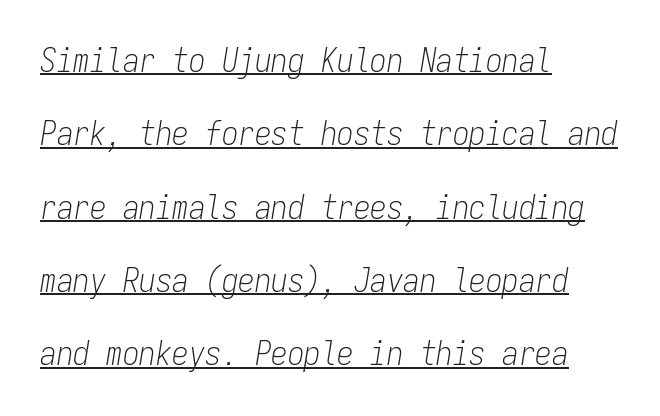
The image shows 33 px light, condensed type, italic (leaning right), monospaced; set left-aligned, loose line spacing (2.22x), normal letter spacing, underlined; low stroke contrast and a medium x-height.
